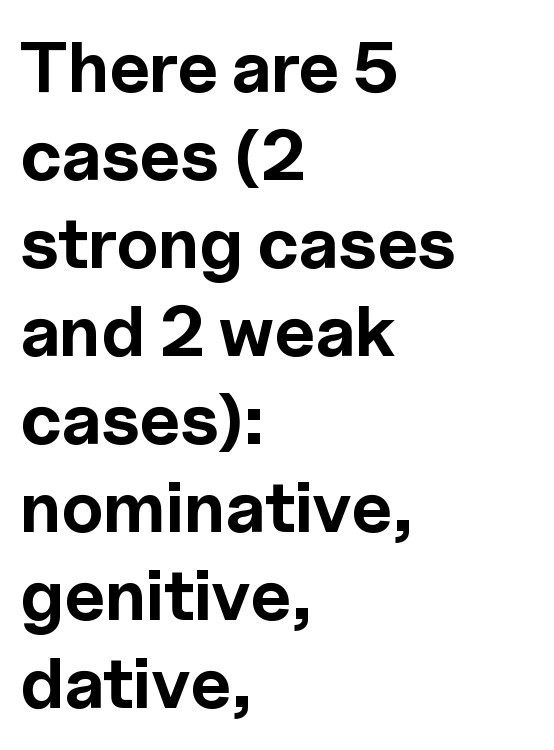
Do the letters lean? They stand straight. What stands out about the letter spacing? Nothing — it is the standard amount. On the weight axis this lands at bold, roughly 700. This rendering uses left alignment, leaving the right contour irregular. The glyphs are unaccompanied by any horizontal stroke below them.
